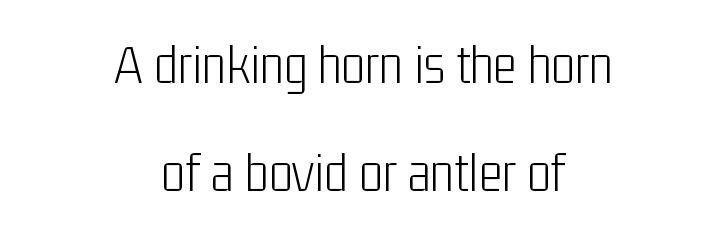
The image shows 56 px light, condensed sans-serif type, upright; set centered, loose line spacing (1.93x), normal letter spacing, not underlined; low stroke contrast and a medium x-height.
